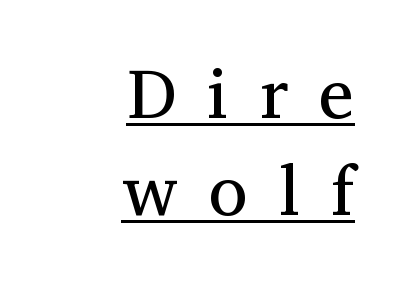
Q: Is the text bold? A: No.
Q: Is the text italic (slanted)? A: No, it is upright.
Q: Is the typeface a serif or a sans-serif typeface? A: Serif.
Q: Is the text underlined? A: Yes.
Q: How is the paragraph aligned? A: Right-aligned.
Q: Is the spacing between letters normal or unusually wide? A: Unusually wide.
Q: Is the spacing between lines tight, normal or loose? A: Normal.
Q: Width (condensed, normal, or wide)? A: Normal.
Q: Stroke contrast? A: Medium.
Q: x-height? A: Medium.
Q: Monospaced? A: No.
